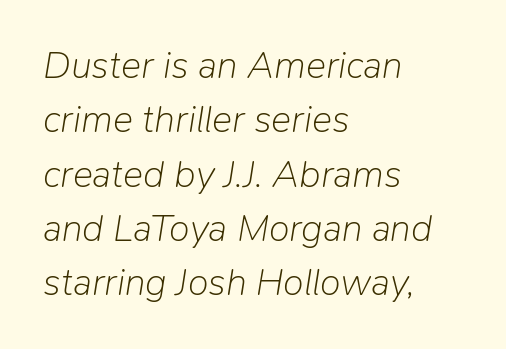
Q: Is the text bold? A: No.
Q: Is the text italic (slanted)? A: Yes, it leans right by about 9 degrees.
Q: Is the text underlined? A: No.
Q: How is the paragraph aligned? A: Left-aligned.
Q: Is the spacing between letters normal or unusually wide? A: Normal.
Q: Is the spacing between lines tight, normal or loose? A: Normal.
Q: Width (condensed, normal, or wide)? A: Normal.
Q: Stroke contrast? A: Low.
Q: x-height? A: Medium.
Q: Monospaced? A: No.
